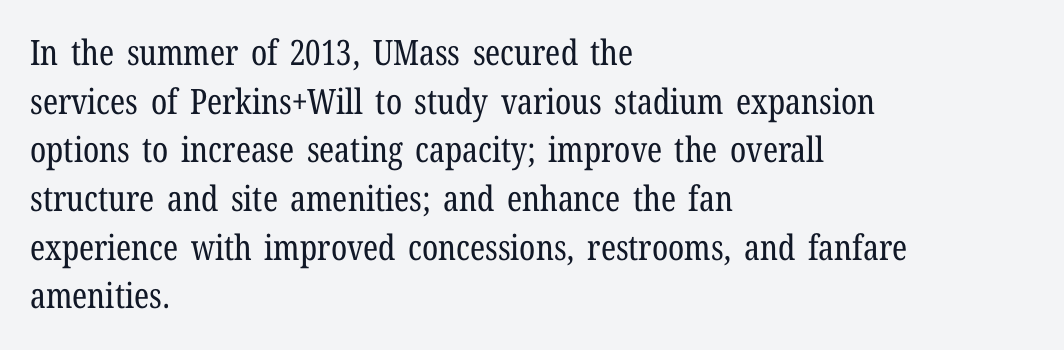
{"serif": "yes", "italic": "no", "bold": "no", "weight": "regular", "width": "condensed", "stroke_contrast": "low", "x_height": "medium", "monospaced": "no", "underline": "no", "align": "left", "line_spacing": "normal", "line_spacing_ratio": 1.39, "letter_spacing": "normal", "letter_spacing_em": 0.0, "glyph_px": 35}
